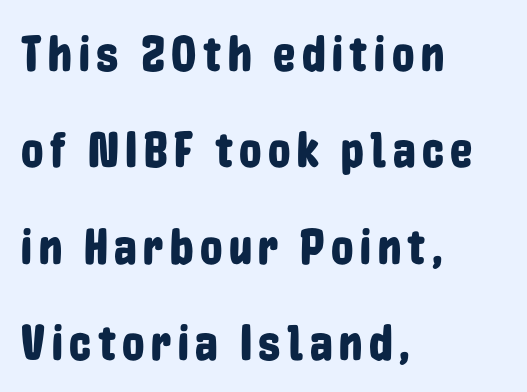
{"serif": "no", "italic": "no", "width": "condensed", "stroke_contrast": "low", "x_height": "medium", "monospaced": "no", "underline": "no", "align": "left", "line_spacing": "loose", "line_spacing_ratio": 1.93, "glyph_px": 50}
